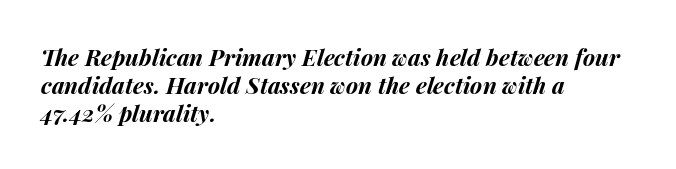
Characters are canted at an angle relative to the baseline's perpendicular. The face used here has the dense, thick strokes of a bold. The rendering keeps characters at their native spacing. Each line starts at the same left margin while the right side varies. Just letters on the line, the space beneath them empty.
